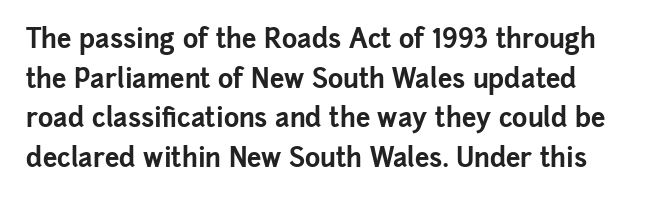
Weight check: bold — yes, fully. The string is rendered with underlining switched off. A typesetter would mark this as roman, not italic. You could call the tracking neutral — neither tight nor loose. Evenly set lines give the paragraph a standard silhouette.
